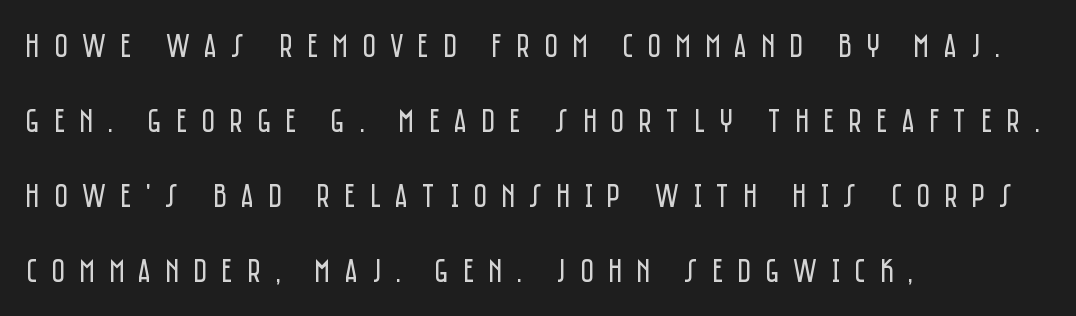
Q: Is the text bold? A: No.
Q: Is the text italic (slanted)? A: No, it is upright.
Q: Is the typeface a serif or a sans-serif typeface? A: Sans-serif.
Q: Is the text underlined? A: No.
Q: How is the paragraph aligned? A: Left-aligned.
Q: Is the spacing between letters normal or unusually wide? A: Unusually wide.
Q: Is the spacing between lines tight, normal or loose? A: Loose.
Q: Width (condensed, normal, or wide)? A: Condensed.
Q: Stroke contrast? A: Low.
Q: x-height? A: Large.
Q: Monospaced? A: No.
